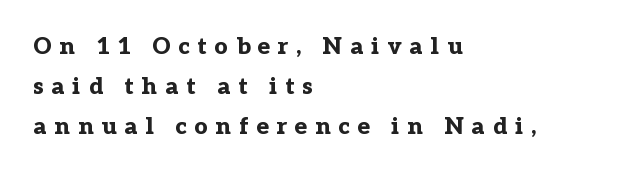
Q: Is the text bold? A: Yes.
Q: Is the text italic (slanted)? A: No, it is upright.
Q: Is the text underlined? A: No.
Q: How is the paragraph aligned? A: Left-aligned.
Q: Is the spacing between letters normal or unusually wide? A: Unusually wide.
